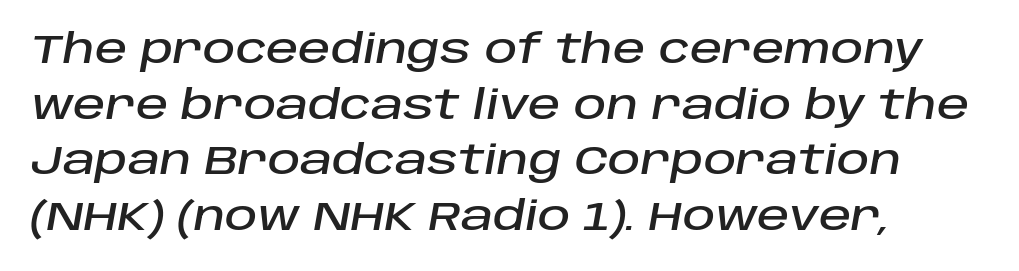
The image shows 40 px text type, italic (leaning right); set left-aligned, normal line spacing (1.39x), normal letter spacing, not underlined; low stroke contrast and a large x-height.
